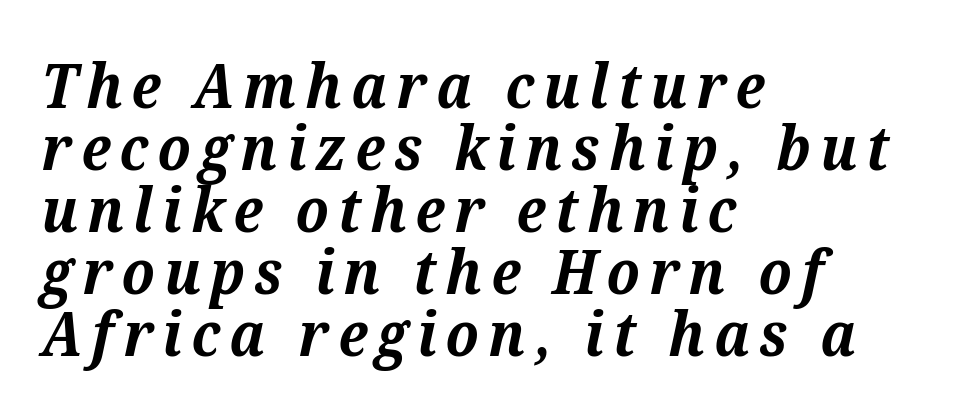
You could barely slide anything between these rows. The letters are slanted; this is an italic face. Here the designer chose a conventional face with non-uniform glyph widths. This is heavy type, rendered in bold.
